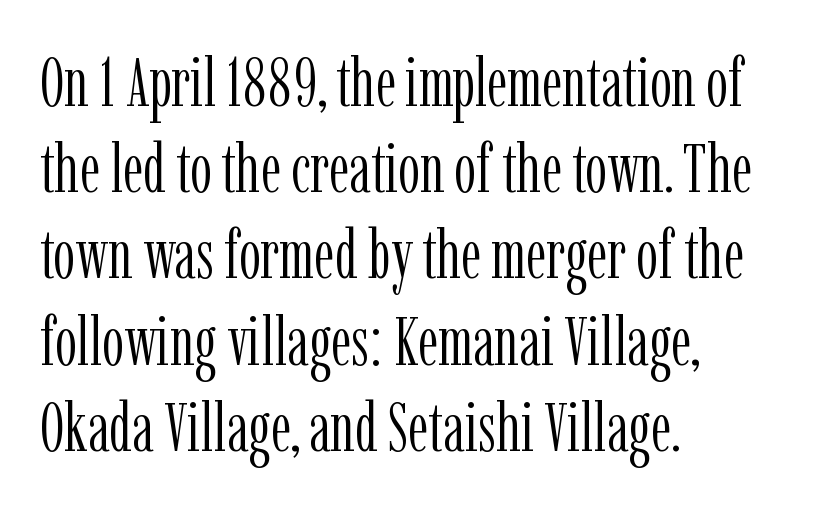
The image shows 69 px light, condensed serif type, upright; set left-aligned, normal line spacing (1.25x), normal letter spacing, not underlined; low stroke contrast and a medium x-height.
